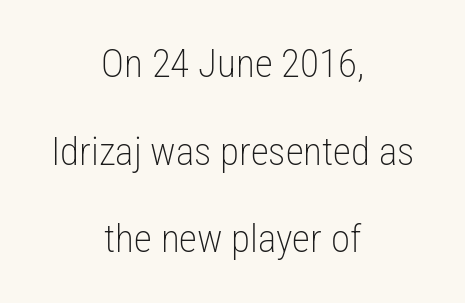
Q: Is the text bold? A: No.
Q: Is the text italic (slanted)? A: No, it is upright.
Q: Is the typeface a serif or a sans-serif typeface? A: Sans-serif.
Q: Is the text underlined? A: No.
Q: How is the paragraph aligned? A: Centered.
Q: Is the spacing between letters normal or unusually wide? A: Normal.
Q: Is the spacing between lines tight, normal or loose? A: Loose.
Q: Width (condensed, normal, or wide)? A: Condensed.
Q: Stroke contrast? A: Low.
Q: x-height? A: Medium.
Q: Monospaced? A: No.
